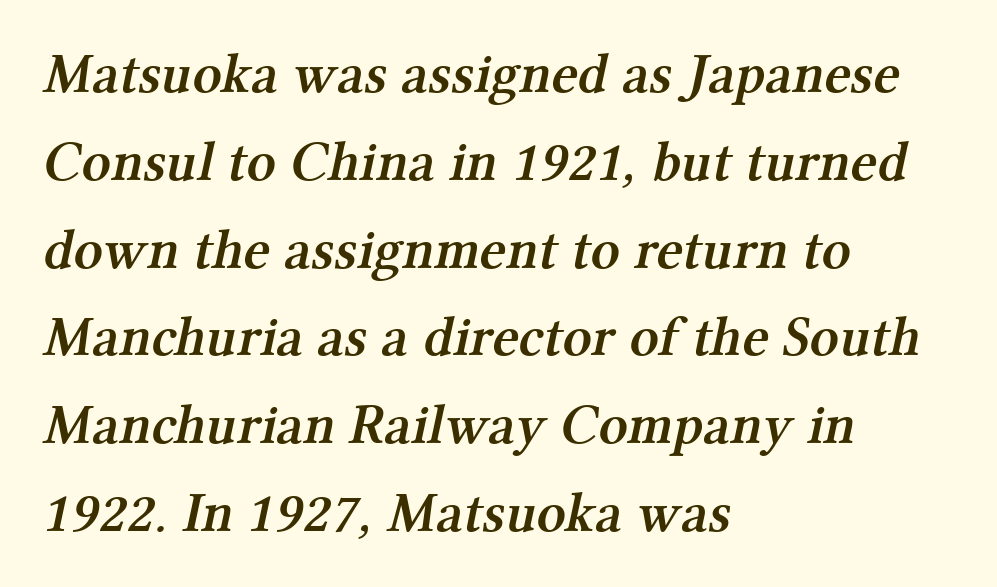
Leading matches the norm, producing a regular column. How are the letters spaced? Ordinarily, with no added tracking. In CSS terms this would be text-align: left. The rendering uses natural spacing where letterforms have individual widths. Serif or sans? Serif — the stroke terminals have little feet. Summary of weight: moderately heavy, a semibold.
